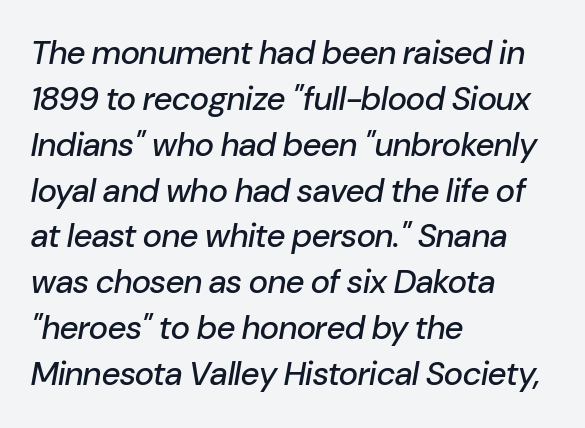
Q: Is the text italic (slanted)? A: Yes, it leans right by about 10 degrees.
Q: Is the text underlined? A: No.
Q: How is the paragraph aligned? A: Left-aligned.
Q: Is the spacing between letters normal or unusually wide? A: Normal.
Q: Is the spacing between lines tight, normal or loose? A: Normal.
Q: Width (condensed, normal, or wide)? A: Normal.
Q: Stroke contrast? A: Low.
Q: x-height? A: Medium.
Q: Monospaced? A: No.
